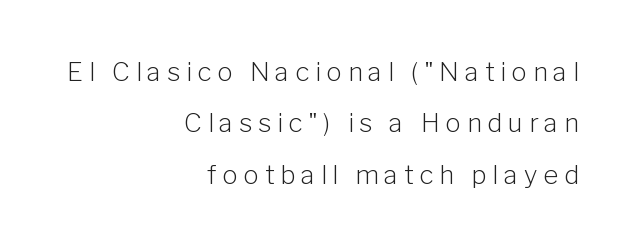
Q: Is the text bold? A: No.
Q: Is the text italic (slanted)? A: No, it is upright.
Q: Is the text underlined? A: No.
Q: How is the paragraph aligned? A: Right-aligned.
Q: Is the spacing between letters normal or unusually wide? A: Unusually wide.
Q: Is the spacing between lines tight, normal or loose? A: Loose.
